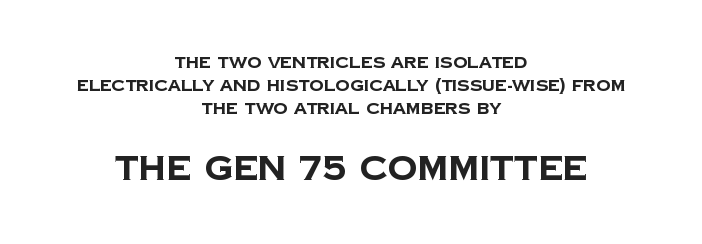
{"serif": "no", "bold": "yes", "weight": "bold", "width": "normal", "stroke_contrast": "low", "x_height": "large", "monospaced": "no", "underline": "no", "align": "center", "line_spacing": "normal", "line_spacing_ratio": 1.43, "letter_spacing": "normal", "letter_spacing_em": 0.0, "larger_block": "second", "size_ratio": 2.06, "glyph_px": 33}
